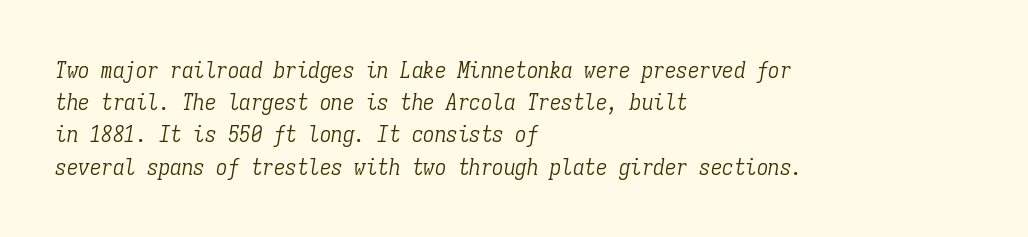
Q: Is the text bold? A: No.
Q: Is the text italic (slanted)? A: Yes, it leans right by about 9 degrees.
Q: Is the text underlined? A: No.
Q: How is the paragraph aligned? A: Left-aligned.
Q: Is the spacing between letters normal or unusually wide? A: Normal.
Q: Is the spacing between lines tight, normal or loose? A: Normal.
